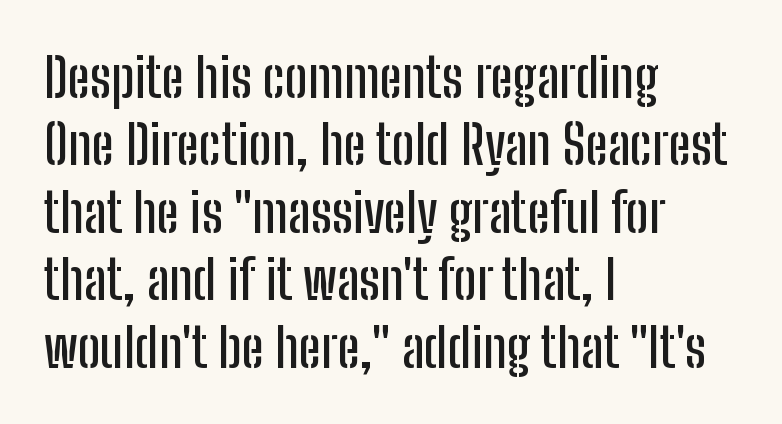
{"serif": "no", "italic": "no", "width": "condensed", "stroke_contrast": "low", "x_height": "medium", "monospaced": "no", "underline": "no", "align": "left", "line_spacing": "normal", "line_spacing_ratio": 1.25, "letter_spacing": "normal", "letter_spacing_em": 0.0, "glyph_px": 54}
